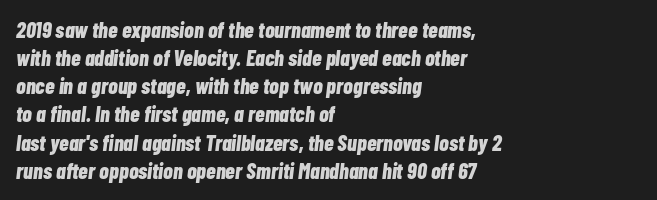
The image shows 22 px bold type, italic (leaning right); set left-aligned, normal line spacing (1.28x), normal letter spacing, not underlined.
